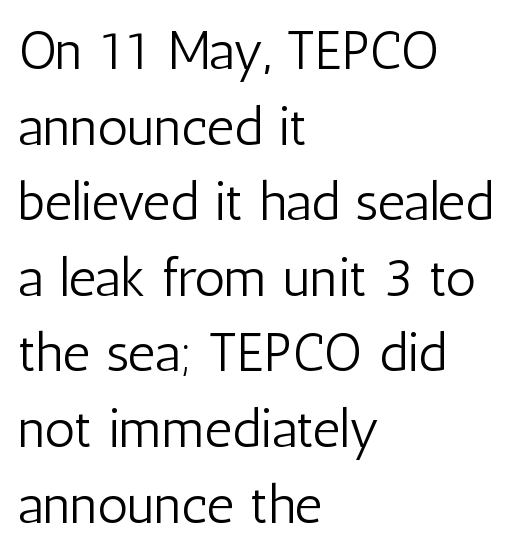
{"serif": "no", "italic": "no", "bold": "no", "weight": "light", "width": "condensed", "stroke_contrast": "low", "x_height": "medium", "monospaced": "no", "underline": "no", "align": "left", "line_spacing": "normal", "line_spacing_ratio": 1.4, "letter_spacing": "normal", "letter_spacing_em": 0.0, "glyph_px": 54}
